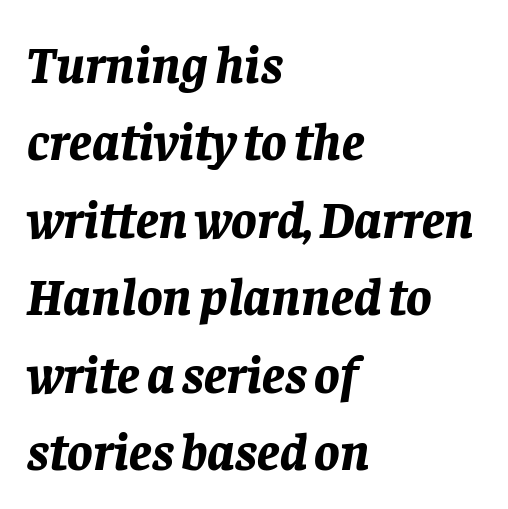
The image shows 53 px bold type, italic (leaning right); set left-aligned, normal line spacing (1.46x), normal letter spacing, not underlined; low stroke contrast and a large x-height.
